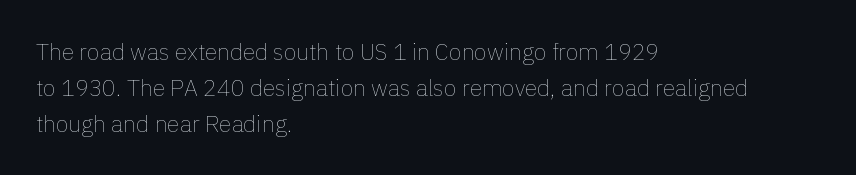
{"italic": "no", "bold": "no", "underline": "no", "align": "left", "line_spacing": "normal", "line_spacing_ratio": 1.56, "letter_spacing": "normal", "letter_spacing_em": 0.0, "glyph_px": 23}
